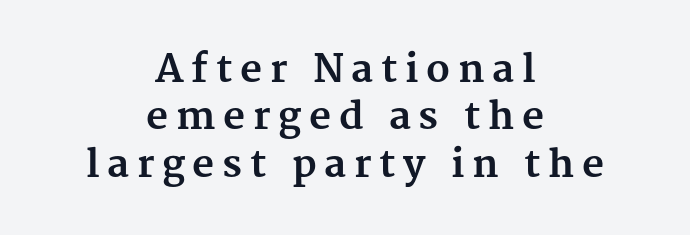
The image shows 38 px bold serif type, upright; set centered, normal line spacing (1.25x), unusually wide letter spacing (+0.2 em), not underlined; medium stroke contrast and a medium x-height.
